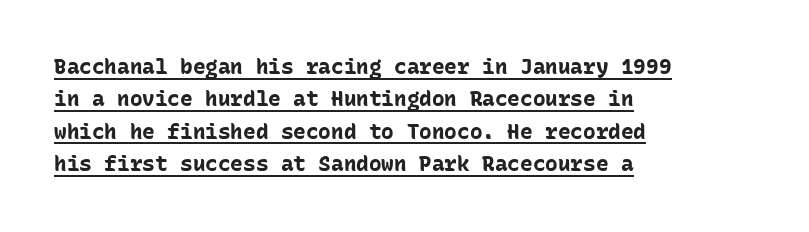
{"italic": "no", "bold": "yes", "underline": "yes", "align": "left", "line_spacing": "normal", "line_spacing_ratio": 1.54, "letter_spacing": "normal", "letter_spacing_em": 0.0, "glyph_px": 21}
